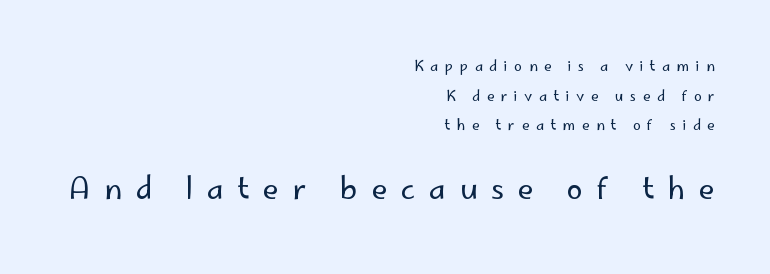
The image shows 29 px regular-weight sans-serif type, upright; set right-aligned, loose line spacing (2.12x), unusually wide letter spacing (+0.47 em), not underlined; the second (bottom) block is 2.07x larger; low stroke contrast and a small x-height.
